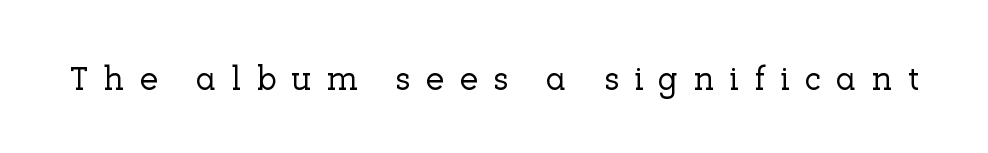
The image shows 34 px serif type, upright; set unusually wide letter spacing (+0.43 em), not underlined; low stroke contrast and a medium x-height.
